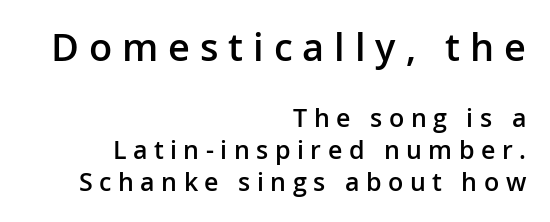
The image shows 38 px semibold sans-serif type, upright; set right-aligned, normal line spacing (1.28x), unusually wide letter spacing (+0.26 em), not underlined; the first (top) block is 1.52x larger; low stroke contrast and a medium x-height.
